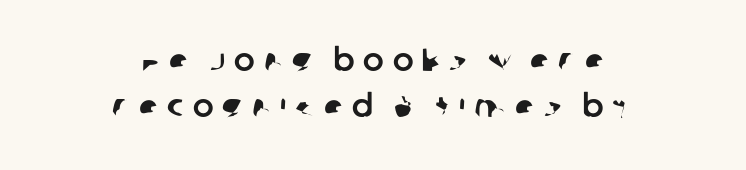
I'd call this a sans setting — the letters go barefoot. This block has exactly the height ordinary leading produces. Here the designer chose a conventional face with non-uniform glyph widths. Horizontally, the lines are justified to the midpoint only. Tracking here is generous; glyphs stand well apart from one another.
